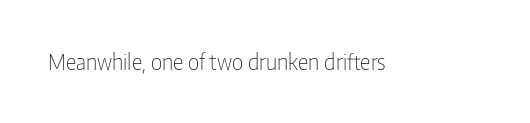
The passage shown is not underscored anywhere. The font's upright variant was chosen for this text. Stems here are at most as thick as an everyday book face. Observe the ordinary spacing: letters are neighbours, not strangers.
